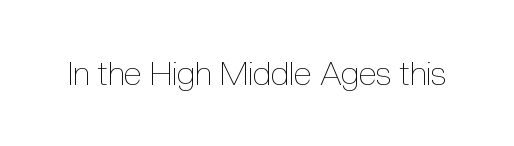
Q: Is the text bold? A: No.
Q: Is the text italic (slanted)? A: No, it is upright.
Q: Is the text underlined? A: No.
Q: Is the spacing between letters normal or unusually wide? A: Normal.
Q: Width (condensed, normal, or wide)? A: Condensed.
Q: x-height? A: Medium.
Q: Monospaced? A: No.
